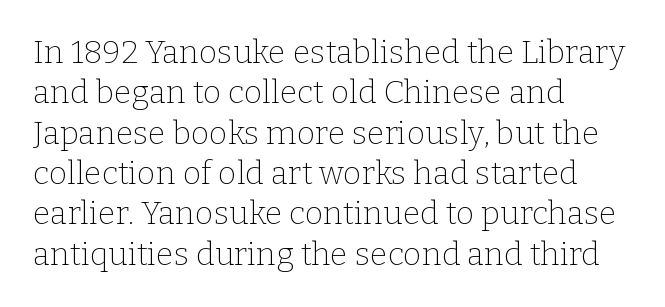
Q: Is the text bold? A: No.
Q: Is the text italic (slanted)? A: No, it is upright.
Q: Is the typeface a serif or a sans-serif typeface? A: Serif.
Q: Is the text underlined? A: No.
Q: How is the paragraph aligned? A: Left-aligned.
Q: Is the spacing between letters normal or unusually wide? A: Normal.
Q: Is the spacing between lines tight, normal or loose? A: Normal.
Q: Width (condensed, normal, or wide)? A: Normal.
Q: Stroke contrast? A: Low.
Q: x-height? A: Medium.
Q: Monospaced? A: No.
